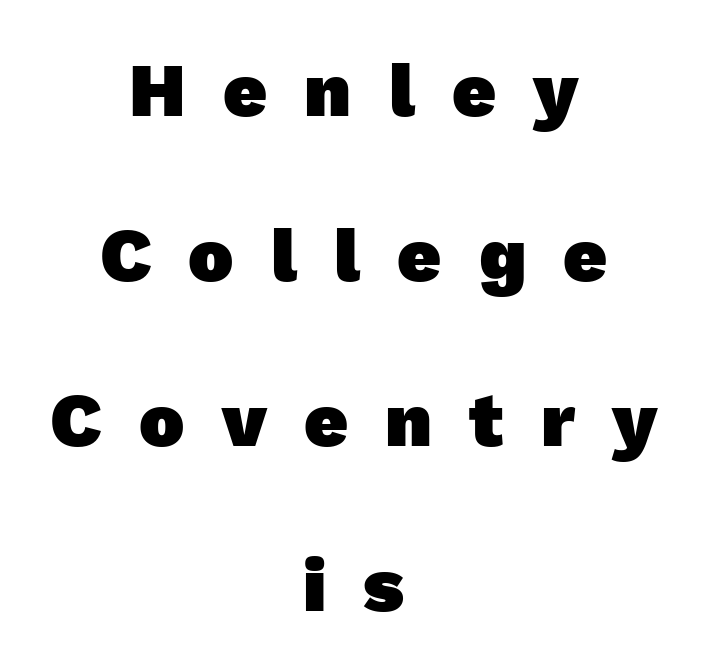
{"serif": "no", "bold": "yes", "weight": "heavy", "width": "normal", "x_height": "medium", "monospaced": "no", "underline": "no", "align": "center", "line_spacing": "loose", "line_spacing_ratio": 2.17, "letter_spacing": "wide", "letter_spacing_em": 0.49, "glyph_px": 76}
